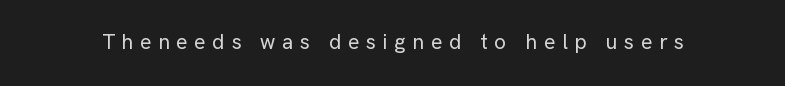
Q: Is the text italic (slanted)? A: No, it is upright.
Q: Is the text underlined? A: No.
Q: Is the spacing between letters normal or unusually wide? A: Unusually wide.
